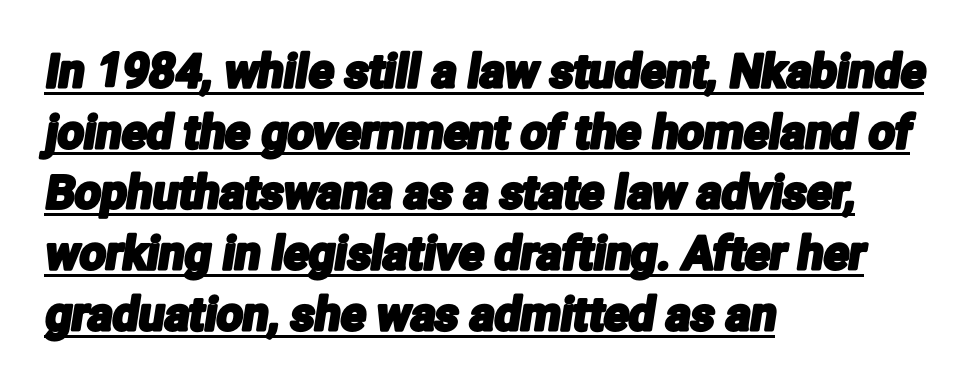
Q: Is the typeface a serif or a sans-serif typeface? A: Sans-serif.
Q: Is the text underlined? A: Yes.
Q: How is the paragraph aligned? A: Left-aligned.
Q: Is the spacing between letters normal or unusually wide? A: Normal.
Q: Is the spacing between lines tight, normal or loose? A: Normal.
Q: Width (condensed, normal, or wide)? A: Condensed.
Q: Stroke contrast? A: Low.
Q: x-height? A: Medium.
Q: Monospaced? A: No.
